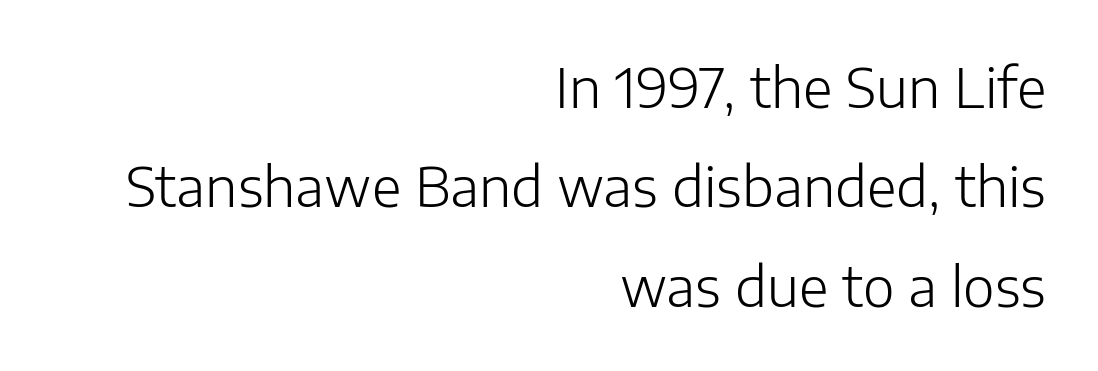
The paragraph has a hard right edge and a soft left edge. Characters remain perfectly vertical along every line. These lines are rendered in a variable-pitch font. The passage shown is not underscored anywhere. Is this a sans? Yes — the strokes have no serifs.
